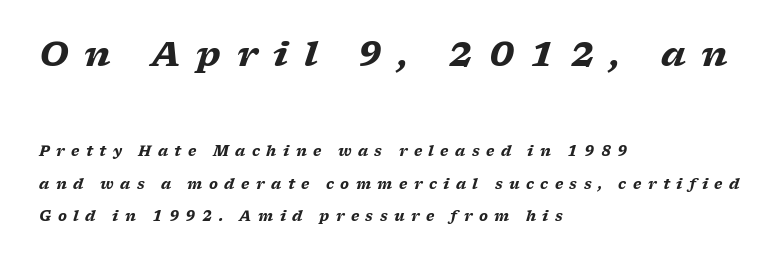
Layout note: lines flush left. A full-strength bold gives these letters their thick strokes. Posture: slanted. The face used here is seriffed, in the tradition of book romans. The rendering shrinks the type as you move from the upper chunk to the lower.
